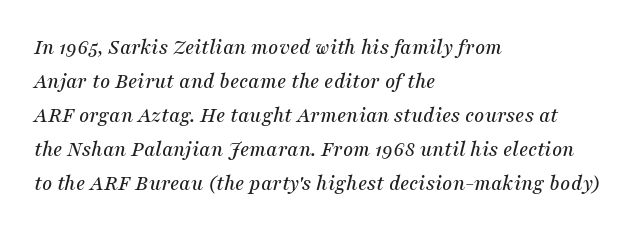
Is the letter spacing exaggerated? No — it looks like the ordinary default. The foot of each line stays bare and open. This sample is left-justified, so line endings fall wherever the words run out. Notice how the stems are inclined rather than vertical — that's the hallmark of italics. Vertically, the passage feels balanced, rows spaced as you'd expect.
